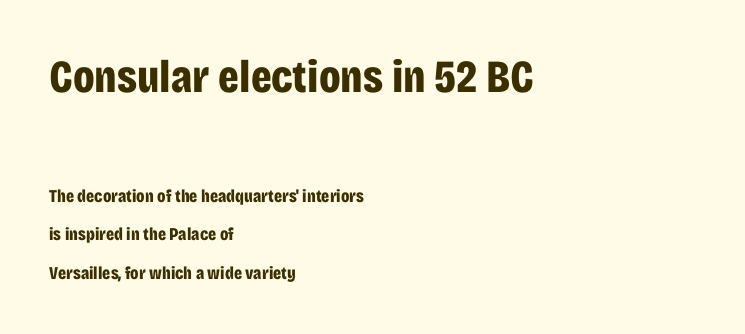
Q: Is the text bold? A: Yes.
Q: Is the text italic (slanted)? A: No, it is upright.
Q: Is the typeface a serif or a sans-serif typeface? A: Sans-serif.
Q: Is the text underlined? A: No.
Q: How is the paragraph aligned? A: Left-aligned.
Q: Is the spacing between letters normal or unusually wide? A: Normal.
Q: Is the spacing between lines tight, normal or loose? A: Loose.
Q: Which block of text is set in a larger size, the first (top) or the second (bottom)? A: The first (top) one.
Q: Width (condensed, normal, or wide)? A: Condensed.
Q: Stroke contrast? A: Low.
Q: x-height? A: Large.
Q: Monospaced? A: No.
